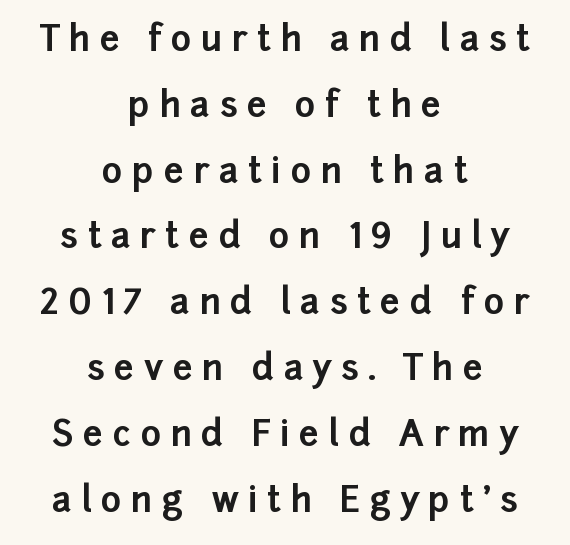
Q: Is the text bold? A: Yes.
Q: Is the text italic (slanted)? A: No, it is upright.
Q: Is the typeface a serif or a sans-serif typeface? A: Sans-serif.
Q: Is the text underlined? A: No.
Q: How is the paragraph aligned? A: Centered.
Q: Is the spacing between letters normal or unusually wide? A: Unusually wide.
Q: Width (condensed, normal, or wide)? A: Normal.
Q: Stroke contrast? A: Low.
Q: x-height? A: Medium.
Q: Monospaced? A: No.
